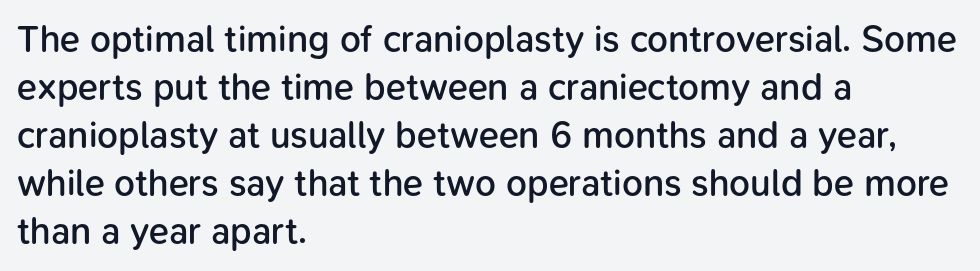
{"serif": "no", "italic": "no", "bold": "semi", "weight": "semibold", "width": "normal", "stroke_contrast": "low", "x_height": "medium", "monospaced": "no", "underline": "no", "align": "left", "line_spacing": "normal", "line_spacing_ratio": 1.3, "letter_spacing": "normal", "letter_spacing_em": 0.0, "glyph_px": 37}
